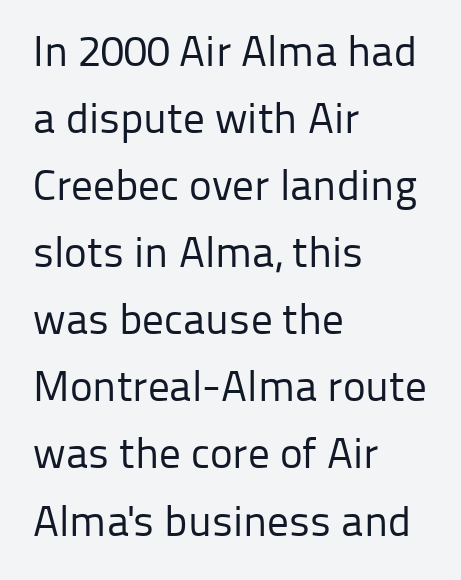
Q: Is the text bold? A: No.
Q: Is the text italic (slanted)? A: No, it is upright.
Q: Is the typeface a serif or a sans-serif typeface? A: Sans-serif.
Q: Is the text underlined? A: No.
Q: How is the paragraph aligned? A: Left-aligned.
Q: Is the spacing between letters normal or unusually wide? A: Normal.
Q: Is the spacing between lines tight, normal or loose? A: Normal.
Q: Width (condensed, normal, or wide)? A: Normal.
Q: Stroke contrast? A: Low.
Q: x-height? A: Medium.
Q: Monospaced? A: No.
